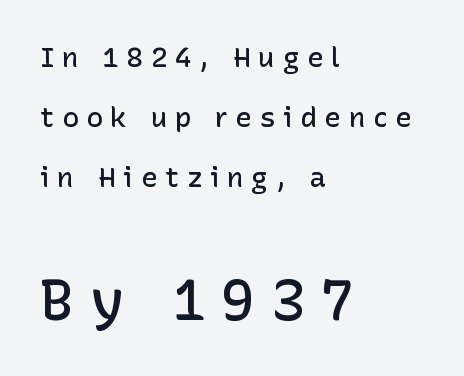
Q: Is the text bold? A: Semi-bold.
Q: Is the text italic (slanted)? A: No, it is upright.
Q: Is the typeface a serif or a sans-serif typeface? A: Sans-serif.
Q: Is the text underlined? A: No.
Q: How is the paragraph aligned? A: Left-aligned.
Q: Is the spacing between letters normal or unusually wide? A: Unusually wide.
Q: Is the spacing between lines tight, normal or loose? A: Loose.
Q: Which block of text is set in a larger size, the first (top) or the second (bottom)? A: The second (bottom) one.
Q: Width (condensed, normal, or wide)? A: Normal.
Q: Stroke contrast? A: Low.
Q: x-height? A: Medium.
Q: Monospaced? A: No.
